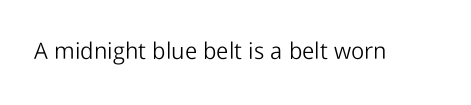
The type is set solid horizontally, with unmodified tracking. Words float on clear page, feet unadorned. A quiet, ordinary-to-light weight characterises the typeface. The type sits square on the baseline with zero lean.
